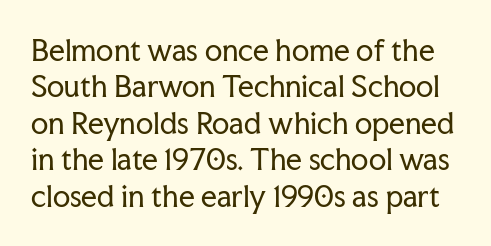
Unmarked baselines from the first word to the last. Is there much room between lines? A standard amount, neither cramped nor airy. Stems and bowls with no extra thickness — not bold. Tall strokes in this sample are plumb rather than angled.
